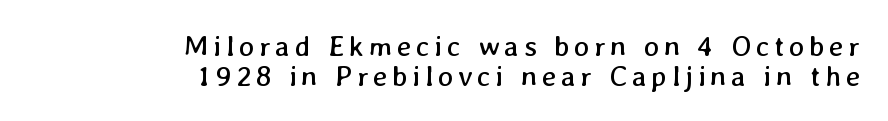
Q: Is the text bold? A: No.
Q: Is the text underlined? A: No.
Q: How is the paragraph aligned? A: Right-aligned.
Q: Is the spacing between lines tight, normal or loose? A: Tight.
Q: Width (condensed, normal, or wide)? A: Normal.
Q: Stroke contrast? A: Low.
Q: x-height? A: Medium.
Q: Monospaced? A: No.
